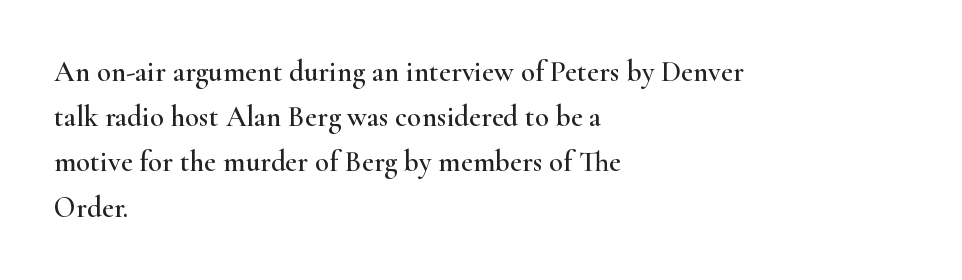
The image shows 29 px wide serif type, upright; set left-aligned, normal line spacing (1.56x), normal letter spacing, not underlined; high stroke contrast and a small x-height.
